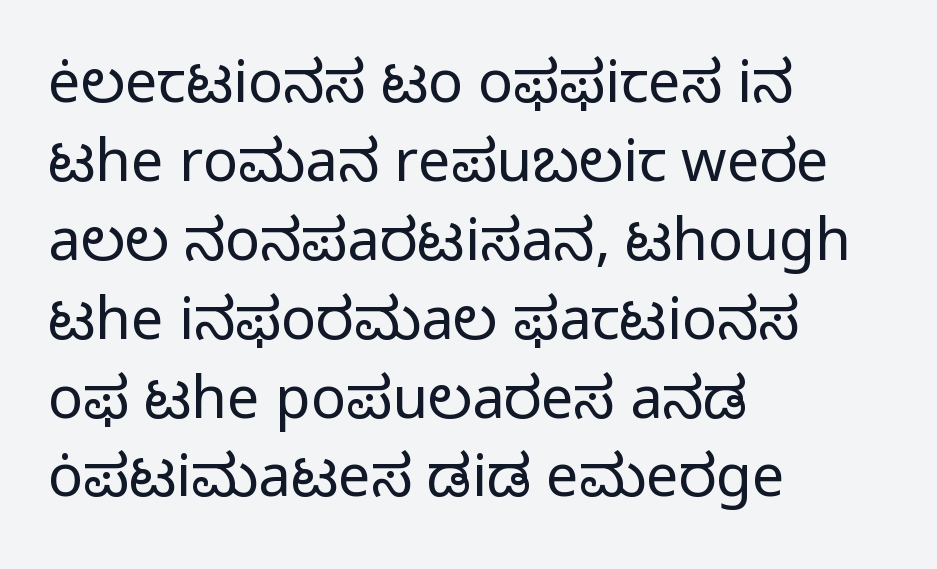
The image shows 58 px regular-weight sans-serif type, upright; set left-aligned, normal line spacing (1.36x), normal letter spacing, not underlined; low stroke contrast and a medium x-height.
